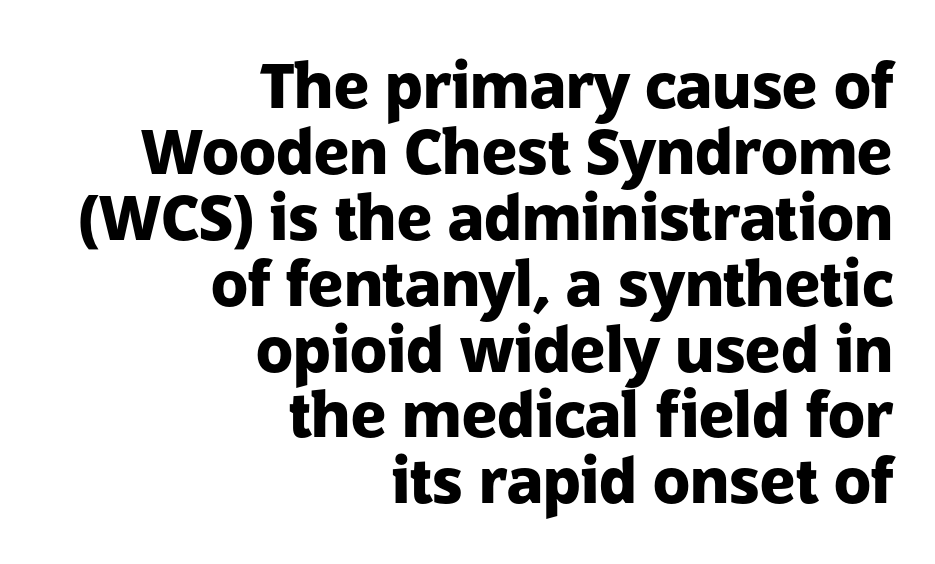
The image shows 61 px heavy sans-serif type, upright; set right-aligned, tight line spacing (1.08x), normal letter spacing, not underlined; low stroke contrast and a medium x-height.
